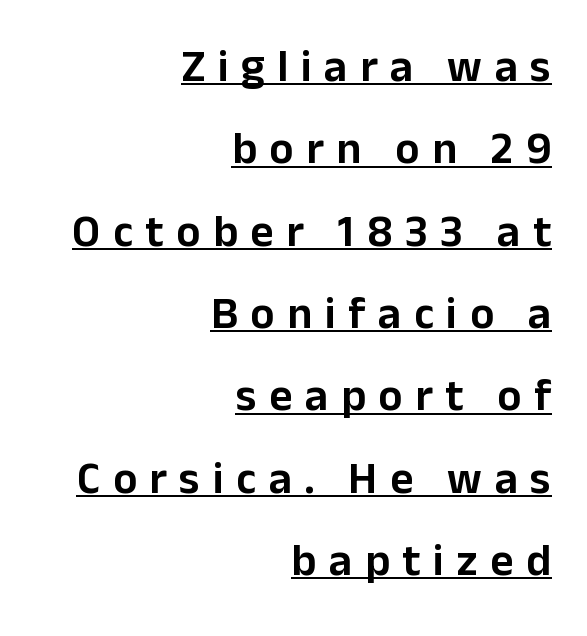
{"serif": "no", "italic": "no", "width": "normal", "stroke_contrast": "low", "x_height": "medium", "monospaced": "no", "underline": "yes", "align": "right", "line_spacing_ratio": 1.83, "letter_spacing": "wide", "letter_spacing_em": 0.28, "glyph_px": 45}
